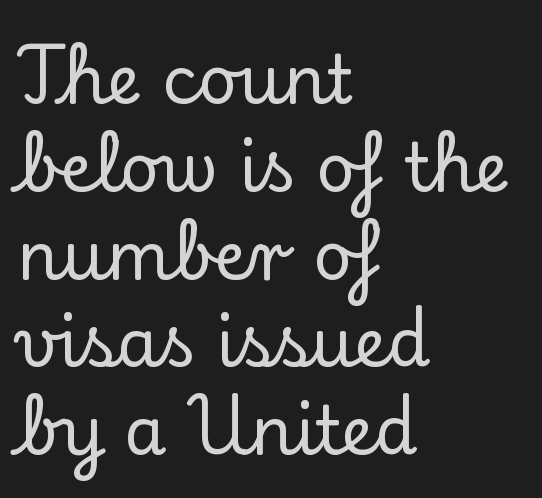
Q: Is the text italic (slanted)? A: No, it is upright.
Q: Is the typeface a serif or a sans-serif typeface? A: Serif.
Q: Is the text underlined? A: No.
Q: How is the paragraph aligned? A: Left-aligned.
Q: Is the spacing between letters normal or unusually wide? A: Normal.
Q: Is the spacing between lines tight, normal or loose? A: Normal.
Q: Width (condensed, normal, or wide)? A: Normal.
Q: Stroke contrast? A: Low.
Q: x-height? A: Small.
Q: Monospaced? A: No.
